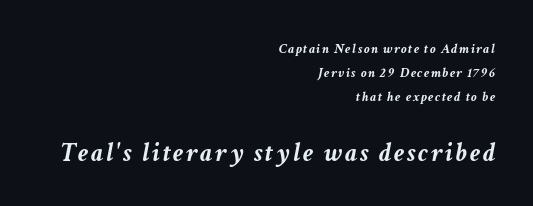
The image shows 27 px bold type, italic (leaning right); set right-aligned, line spacing 1.72x, not underlined; the second (bottom) block is 1.93x larger.
